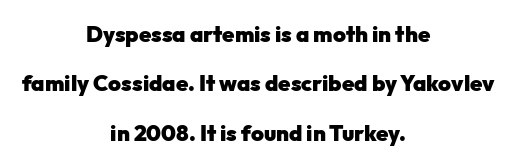
{"italic": "no", "bold": "yes", "underline": "no", "align": "center", "line_spacing": "loose", "line_spacing_ratio": 2.24, "letter_spacing": "normal", "letter_spacing_em": 0.0, "glyph_px": 22}
